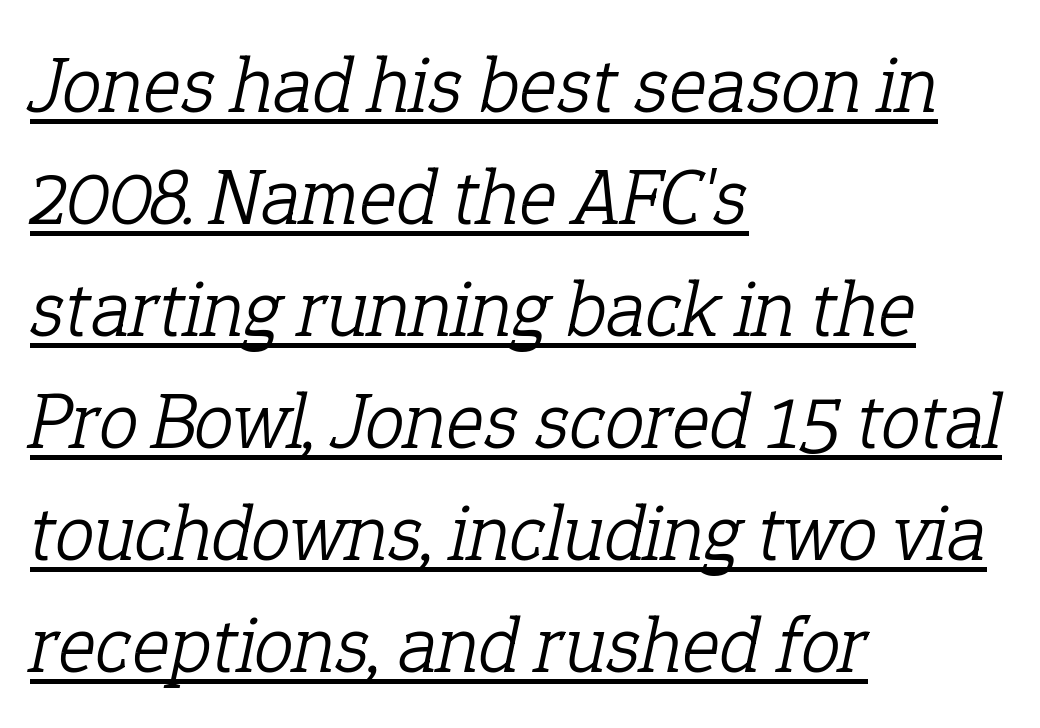
{"serif": "yes", "italic": "yes", "lean": "right", "slant_degrees": 12, "bold": "no", "weight": "light", "width": "normal", "stroke_contrast": "low", "x_height": "medium", "monospaced": "no", "underline": "yes", "align": "left", "line_spacing": "normal", "line_spacing_ratio": 1.4, "letter_spacing": "normal", "letter_spacing_em": 0.0, "glyph_px": 80}
